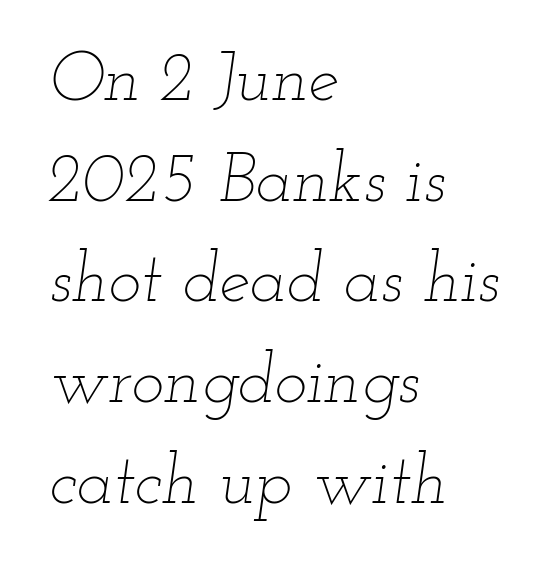
These lines are rendered in a variable-pitch font. A classic flush-left, rag-right setting is used for this passage. Horizontal bands of white between lines are of average thickness. This sample uses an oblique cut, with every glyph tilted off the vertical. What stands out about the letter spacing? Nothing — it is the standard amount. Nobody drew a line under any word here.
